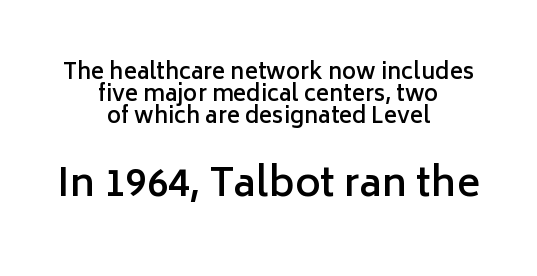
Students, this is semibold: more ink than regular, less than bold. This rendering leaves character spacing at its baseline value. If you drew a line through each stem, it would be perfectly vertical. The vertical gap from one line to the next is small. The string is rendered with underlining switched off.
